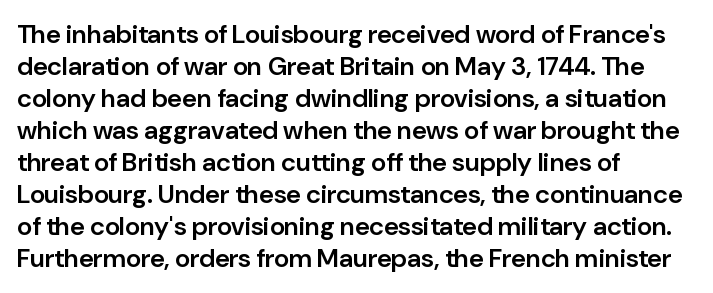
Each row of text sits above clean, open space. In CSS terms this would be text-align: left. Is the type bold? Partly — it's a semibold, heavier than regular but not fully bold. The font's upright variant was chosen for this text. Nothing unusual about the tracking: characters are spaced as the font intends.
